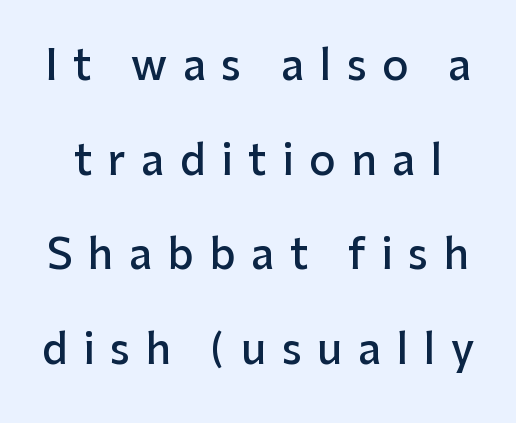
Q: Is the text bold? A: Semi-bold.
Q: Is the text italic (slanted)? A: No, it is upright.
Q: Is the typeface a serif or a sans-serif typeface? A: Sans-serif.
Q: Is the text underlined? A: No.
Q: Is the spacing between letters normal or unusually wide? A: Unusually wide.
Q: Is the spacing between lines tight, normal or loose? A: Loose.
Q: Width (condensed, normal, or wide)? A: Normal.
Q: Stroke contrast? A: Low.
Q: x-height? A: Medium.
Q: Monospaced? A: No.
